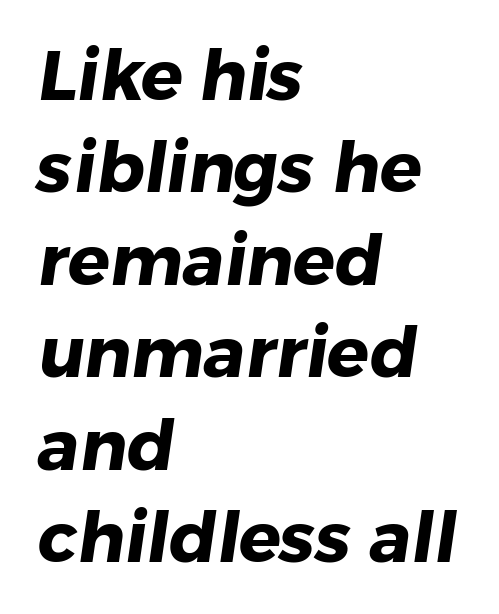
{"serif": "no", "bold": "yes", "weight": "heavy", "width": "normal", "stroke_contrast": "low", "x_height": "medium", "monospaced": "no", "underline": "no", "align": "left", "line_spacing": "normal", "line_spacing_ratio": 1.32, "letter_spacing": "normal", "letter_spacing_em": 0.0, "glyph_px": 70}
